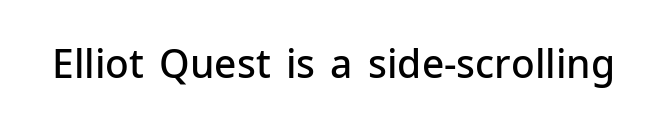
The image shows 39 px semibold sans-serif type, upright; set normal letter spacing, not underlined; low stroke contrast and a medium x-height.
